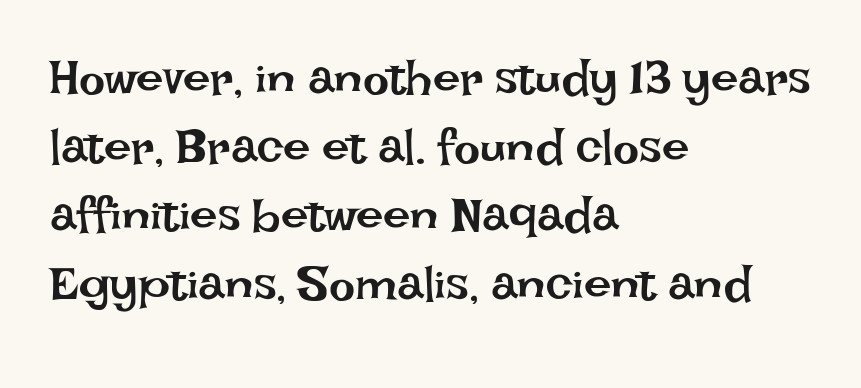
{"italic": "no", "bold": "no", "weight": "regular", "width": "normal", "stroke_contrast": "low", "x_height": "large", "monospaced": "no", "underline": "no", "align": "left", "line_spacing": "normal", "line_spacing_ratio": 1.4, "letter_spacing": "normal", "letter_spacing_em": 0.0, "glyph_px": 49}
